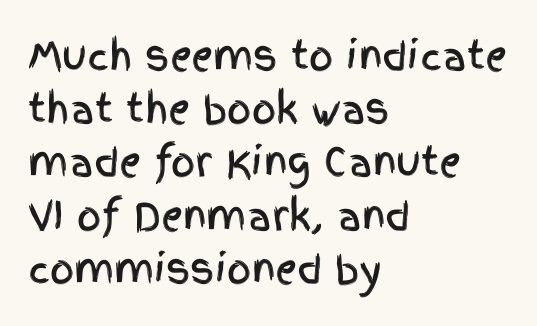
{"serif": "no", "italic": "no", "width": "condensed", "x_height": "large", "monospaced": "no", "underline": "no", "align": "left", "line_spacing": "normal", "line_spacing_ratio": 1.4, "letter_spacing": "normal", "letter_spacing_em": 0.0, "glyph_px": 38}
